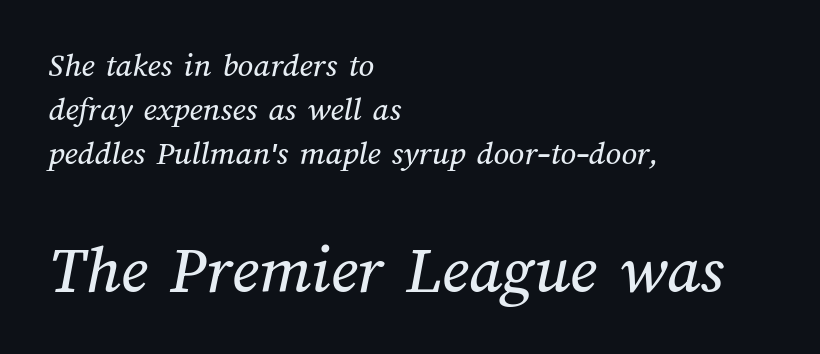
The image shows 69 px text type; set left-aligned, normal line spacing (1.3x), normal letter spacing, not underlined; the second (bottom) block is 2.03x larger; medium stroke contrast and a medium x-height.
